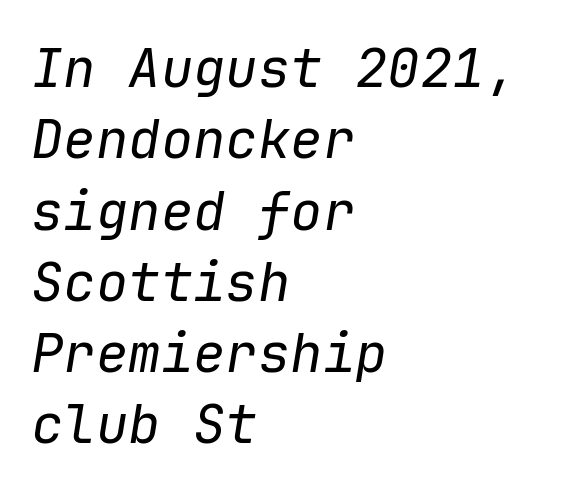
Tracking value appears to be zero — textbook default spacing. Is this a heavy cut? Hardly; it is regular or lighter. Looks like terminal output: every glyph gets an equal slot. Compared with typical paragraphs, the rows here are spaced about the same. The string is rendered with underlining switched off. You can tell it's italic because the verticals aren't actually vertical.
